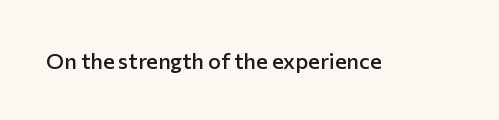
The image shows 22 px text type, upright; set normal letter spacing, not underlined.
